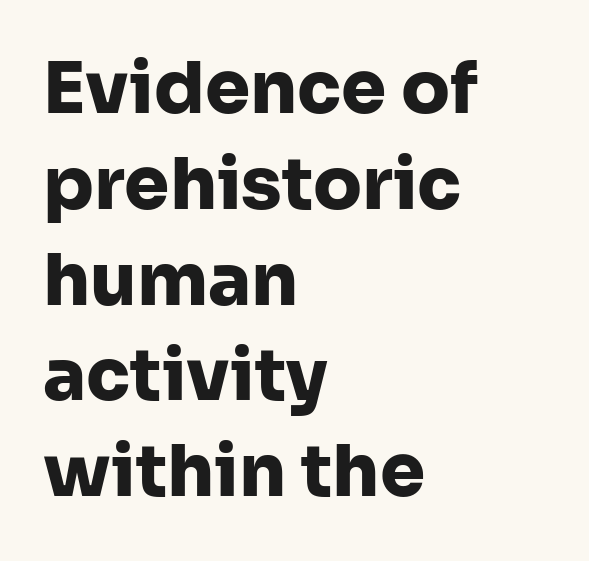
{"serif": "no", "italic": "no", "bold": "yes", "weight": "heavy", "width": "normal", "stroke_contrast": "low", "x_height": "medium", "monospaced": "no", "underline": "no", "align": "left", "line_spacing": "normal", "line_spacing_ratio": 1.33, "letter_spacing": "normal", "letter_spacing_em": 0.0, "glyph_px": 72}
